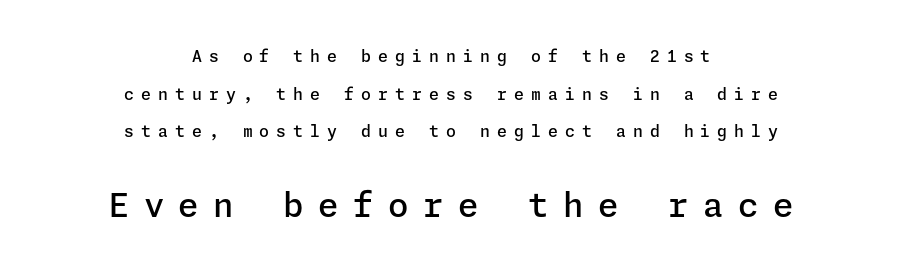
A typesetter would call this heavily tracked-out type. Rule under the text: the space is simply empty. Summary of weight: moderately heavy, a semibold. Size hierarchy here favors the trailing block over the leading one. Do the letters lean? They stand straight. The face used here is a sans, in the tradition of grotesques and geometrics.
